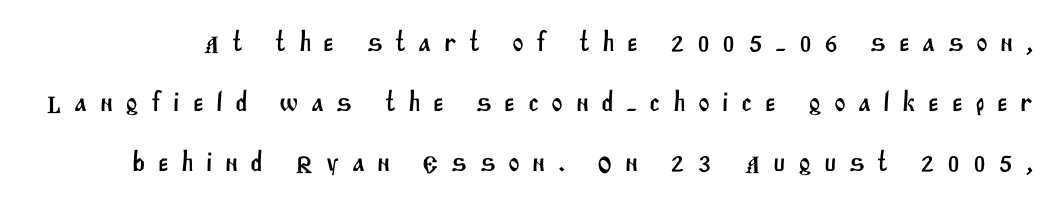
Check where the strokes stop: nothing finishes them off — pure sans. Words float on clear page, feet unadorned. Proportional: the letters do not fall into vertical columns. Compared with typical paragraphs, the rows here are farther apart. Glyph-to-glyph distance is far greater than everyday printed text.
